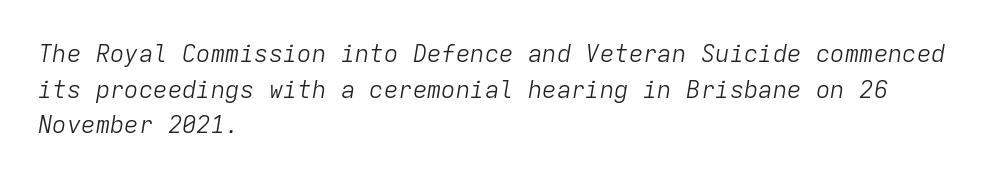
The string is rendered with underlining switched off. The letterforms sit shoulder to shoulder at normal distance. No chunkiness to these letters — they're not bold. Does the copy run flush right? No — it runs flush left. These lines sit exactly where default settings would place them.
